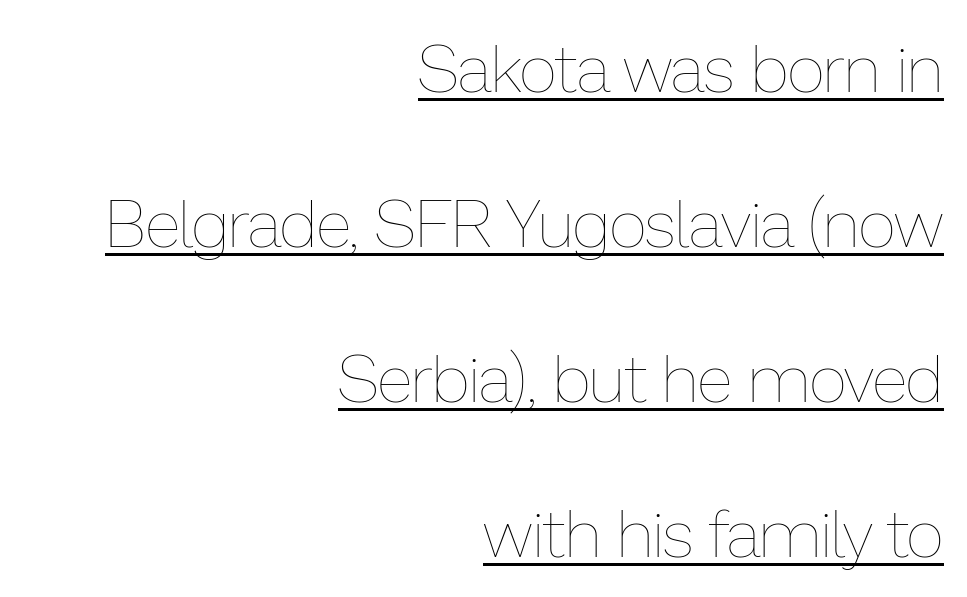
Style check: upright. Vertical spacing — loose. In CSS terms this would be text-align: right. The face used here is proportionally spaced, like ordinary book or web type.
